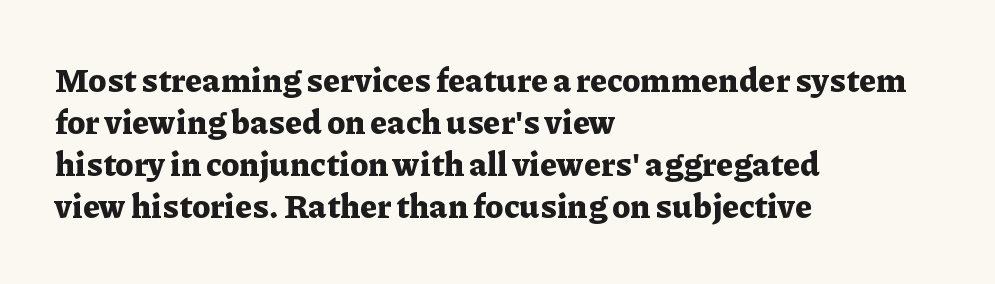
Q: Is the text bold? A: Yes.
Q: Is the text italic (slanted)? A: No, it is upright.
Q: Is the typeface a serif or a sans-serif typeface? A: Serif.
Q: Is the text underlined? A: No.
Q: How is the paragraph aligned? A: Left-aligned.
Q: Is the spacing between letters normal or unusually wide? A: Normal.
Q: Is the spacing between lines tight, normal or loose? A: Normal.
Q: Width (condensed, normal, or wide)? A: Normal.
Q: Stroke contrast? A: Low.
Q: x-height? A: Medium.
Q: Monospaced? A: No.
